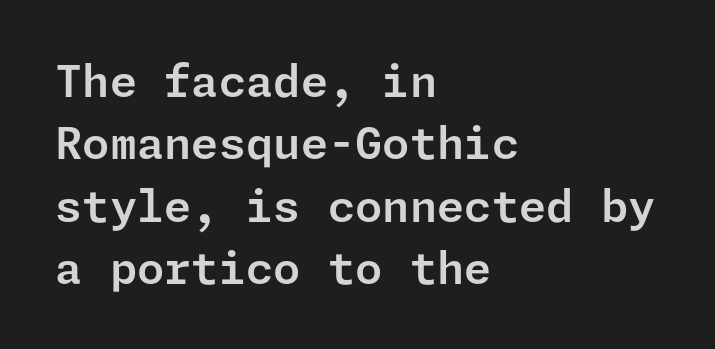
The image shows 44 px sans-serif type, upright; set left-aligned, normal line spacing (1.42x), normal letter spacing, not underlined; low stroke contrast and a medium x-height.
